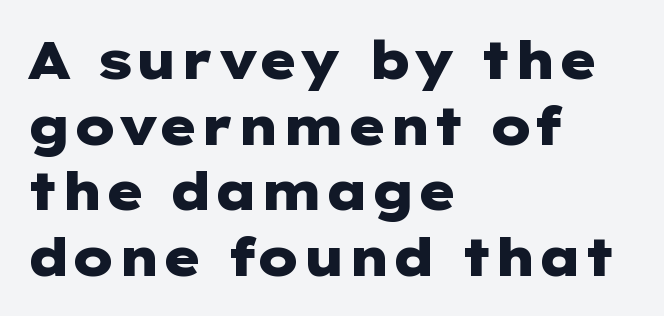
{"serif": "no", "italic": "no", "bold": "yes", "weight": "heavy", "width": "wide", "stroke_contrast": "low", "x_height": "medium", "underline": "no", "align": "left", "line_spacing": "normal", "line_spacing_ratio": 1.26, "letter_spacing": "normal", "letter_spacing_em": 0.0, "glyph_px": 52}
